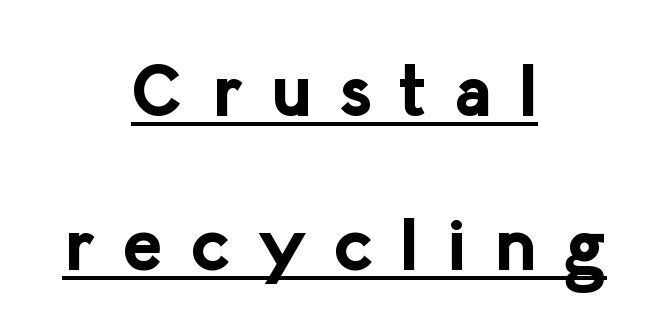
I'd describe the lettering as bold — thick and assertive. Horizontal alignment here is central, giving a formal, balanced look. The lettering stays uniformly vertical, giving the passage a roman look. This block would shrink considerably if given ordinary leading; it's expanded now. Stroke terminals: plain, sans-serif.
